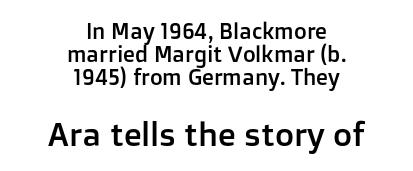
The image shows 33 px sans-serif type, upright; set centered, tight line spacing (1.05x), normal letter spacing, not underlined; the second (bottom) block is 1.5x larger; low stroke contrast and a medium x-height.
